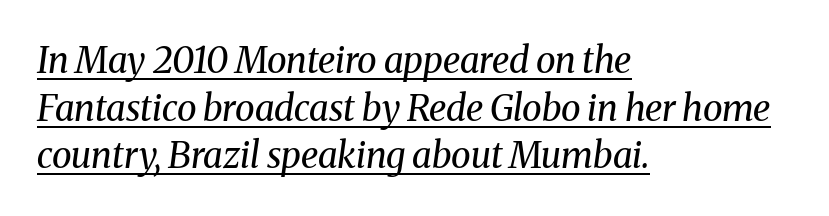
Every word sits above its own underline. The type is set solid horizontally, with unmodified tracking. Designer's note — italics engaged. Where is the straight margin? On the left.
